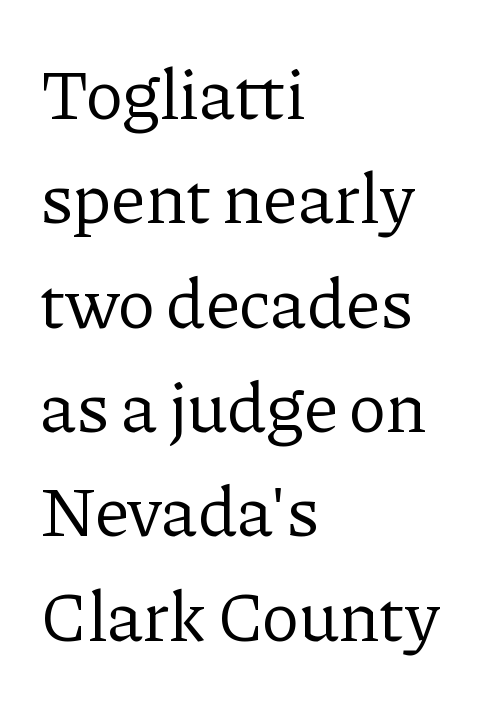
The image shows 71 px regular-weight serif type, upright; set left-aligned, normal line spacing (1.47x), normal letter spacing, not underlined; low stroke contrast and a medium x-height.
